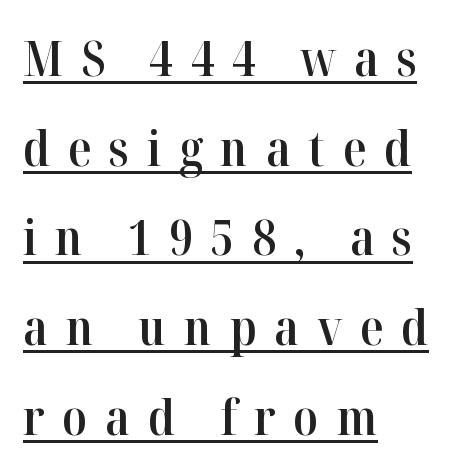
The passage shown is underscored from start to finish. Between one letter and the next there's a generous, obvious gap. Where is the straight margin? On the left. Is this a fixed-width face? No — the glyphs have proportional, varying widths. These lines are composed in type with serifs.
